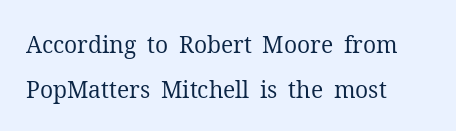
{"italic": "no", "bold": "no", "underline": "no", "align": "left", "line_spacing": "loose", "line_spacing_ratio": 1.95, "letter_spacing": "normal", "letter_spacing_em": 0.0, "glyph_px": 23}
